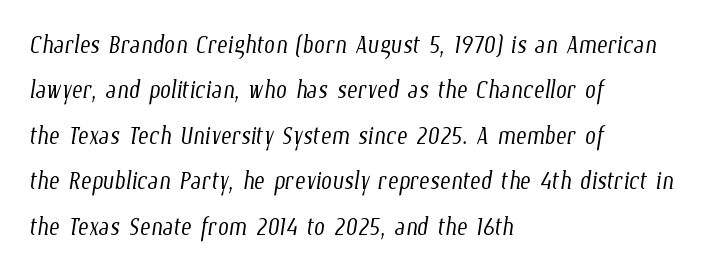
{"bold": "no", "weight": "light", "width": "condensed", "stroke_contrast": "low", "x_height": "medium", "monospaced": "no", "underline": "no", "align": "left", "line_spacing": "normal", "line_spacing_ratio": 1.42, "letter_spacing": "normal", "letter_spacing_em": 0.0, "glyph_px": 32}
